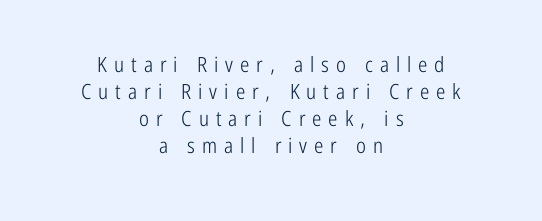
Designer's note — italics off, roman on. These lines sit exactly where default settings would place them. The whitespace from short lines is split evenly between both sides. The zone under the glyphs is completely vacant. Compared with a typical body face, this is equally light or lighter still.
